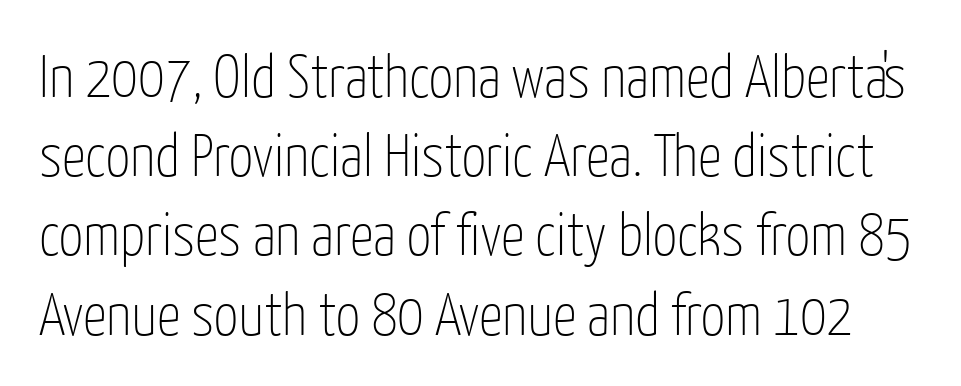
Q: Is the text bold? A: No.
Q: Is the text italic (slanted)? A: No, it is upright.
Q: Is the typeface a serif or a sans-serif typeface? A: Sans-serif.
Q: Is the text underlined? A: No.
Q: Is the spacing between letters normal or unusually wide? A: Normal.
Q: Is the spacing between lines tight, normal or loose? A: Normal.
Q: Width (condensed, normal, or wide)? A: Condensed.
Q: Stroke contrast? A: Low.
Q: x-height? A: Medium.
Q: Monospaced? A: No.
